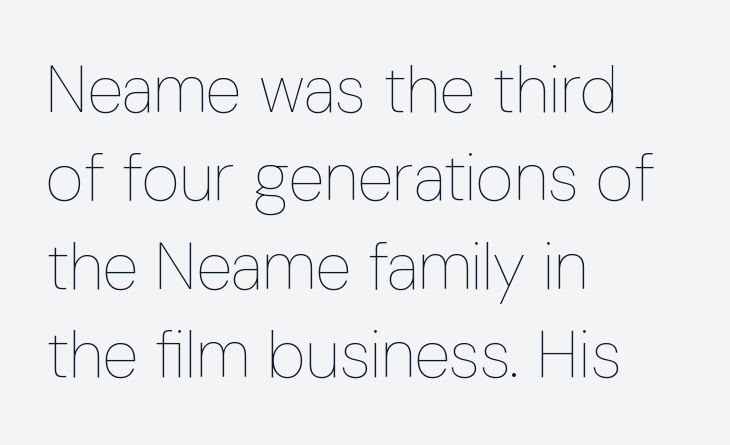
The image shows 66 px thin, condensed type, upright; set left-aligned, normal line spacing (1.34x), normal letter spacing, not underlined; low stroke contrast and a medium x-height.
